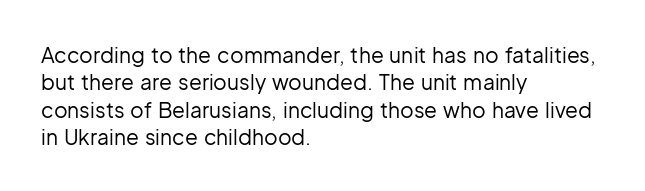
Reading down the block, your eye returns to a fixed left position each line. The weight tops out at a normal text grade. Interline gaps are of average width in this sample. The letters sit at their default tracking, neither squeezed nor spread.
